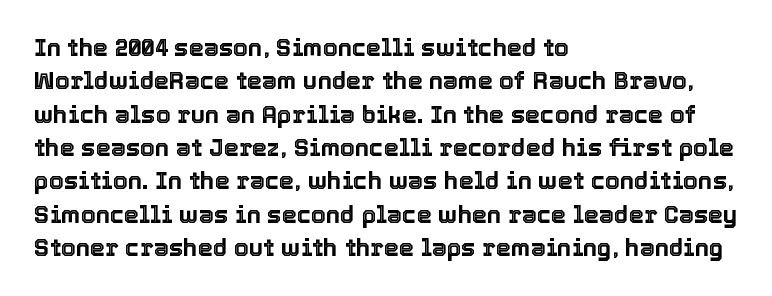
{"italic": "no", "underline": "no", "align": "left", "line_spacing": "normal", "line_spacing_ratio": 1.39, "letter_spacing": "normal", "letter_spacing_em": 0.0, "glyph_px": 24}
